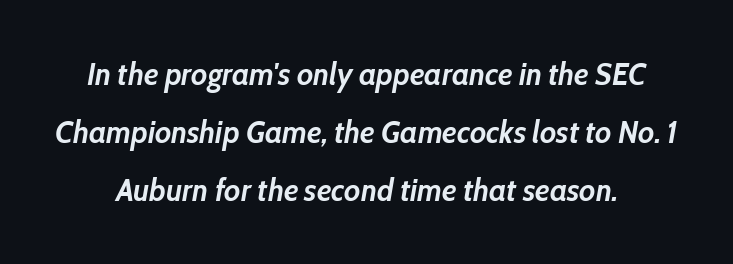
{"italic": "yes", "lean": "right", "slant_degrees": 10, "bold": "yes", "weight": "semibold", "width": "normal", "stroke_contrast": "low", "x_height": "medium", "monospaced": "no", "underline": "no", "line_spacing_ratio": 1.87, "letter_spacing": "normal", "letter_spacing_em": 0.0, "glyph_px": 31}
